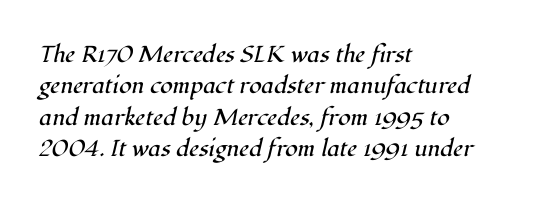
Heaviness? Minimal to ordinary, like unemphasized prose. Does the lettering tilt? It does — this is italic. The specimen omits any rule beneath the text block's lines. The text block is weighted toward the left margin, trailing off unevenly rightward. A normal amount of white space separates one row of letters from the next.
